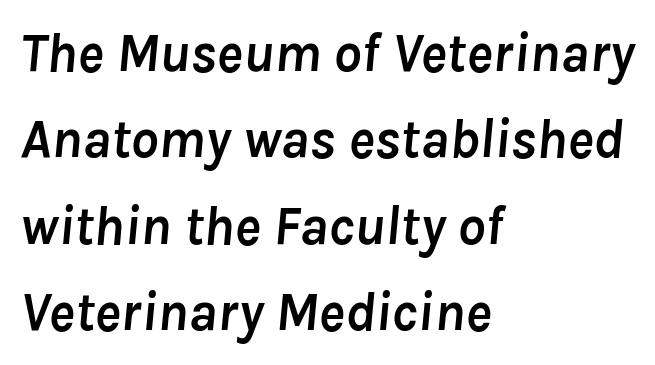
The image shows 55 px semibold type, italic (leaning right); set left-aligned, normal line spacing (1.57x), normal letter spacing, not underlined; low stroke contrast and a medium x-height.
